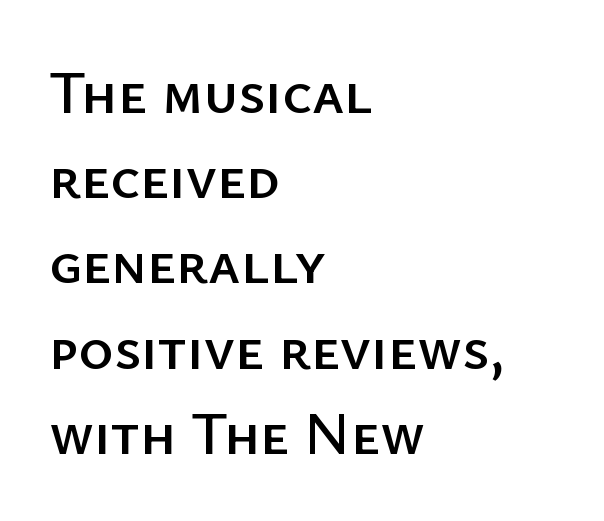
The image shows 60 px sans-serif type, upright; set left-aligned, normal line spacing (1.42x), normal letter spacing, not underlined; low stroke contrast and a medium x-height.
